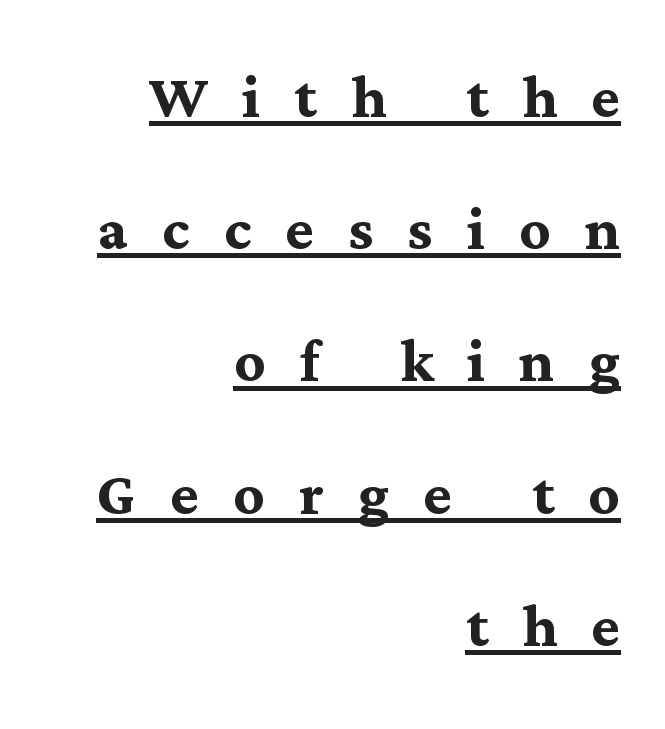
{"serif": "yes", "italic": "no", "bold": "yes", "weight": "semibold", "width": "normal", "stroke_contrast": "medium", "x_height": "medium", "monospaced": "no", "underline": "yes", "align": "right", "line_spacing_ratio": 1.74, "letter_spacing": "wide", "letter_spacing_em": 0.45, "glyph_px": 76}
